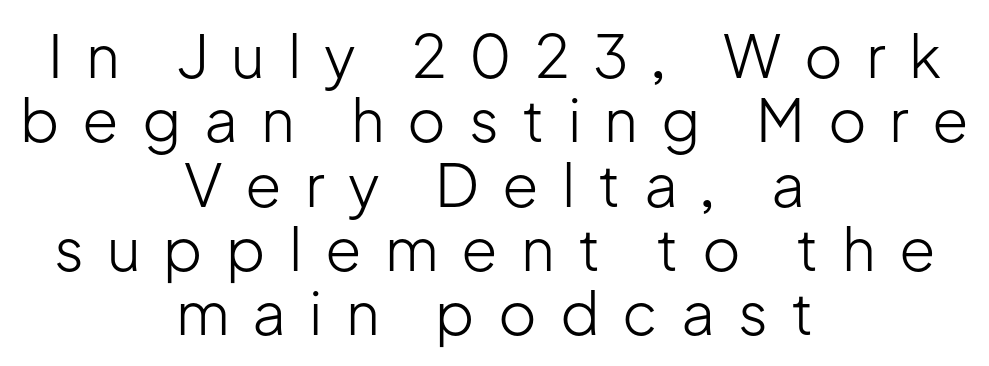
The image shows 59 px light sans-serif type, upright; set centered, tight line spacing (1.09x), unusually wide letter spacing (+0.39 em), not underlined; low stroke contrast and a medium x-height.
